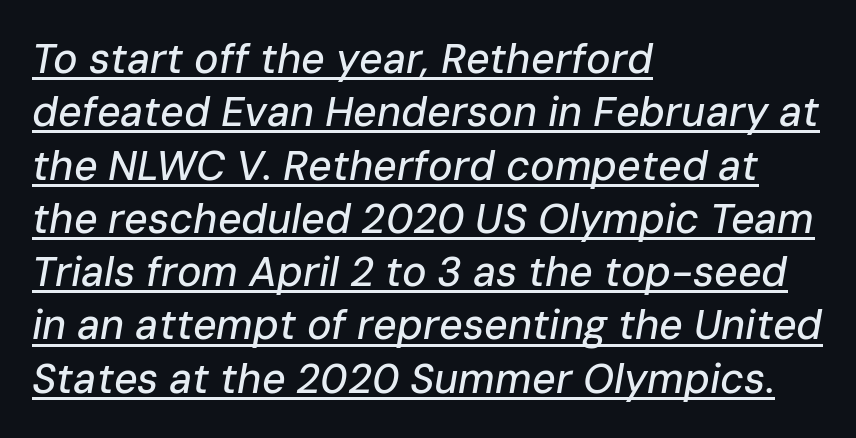
{"italic": "yes", "lean": "right", "slant_degrees": 10, "width": "normal", "stroke_contrast": "low", "x_height": "medium", "monospaced": "no", "underline": "yes", "align": "left", "line_spacing": "normal", "line_spacing_ratio": 1.3, "letter_spacing": "normal", "letter_spacing_em": 0.0, "glyph_px": 41}
